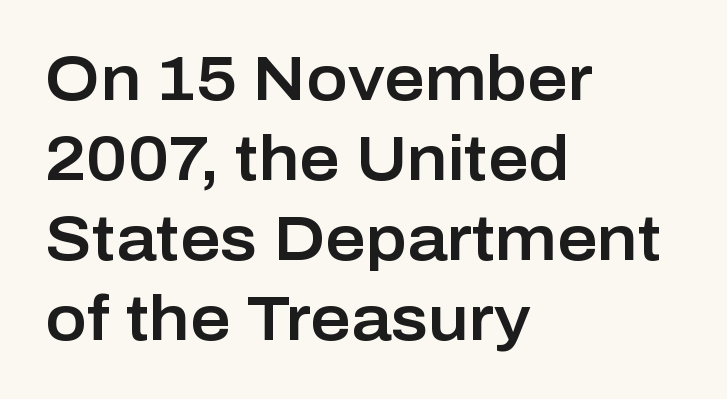
You could not count columns in this text — the font is proportionally spaced. Standard letterfit; no display-style spreading of the glyphs. Just letters on the line, the space beneath them empty. Reading down the block, your eye returns to a fixed left position each line.
